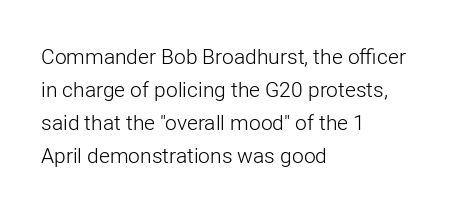
No italicization has been applied; the sample stays upright. This rendering features lettering with no underline. Summary of weight: not heavy and not bold. The typesetter chose a ragged-right arrangement here. The vertical gap from one line to the next is medium.
